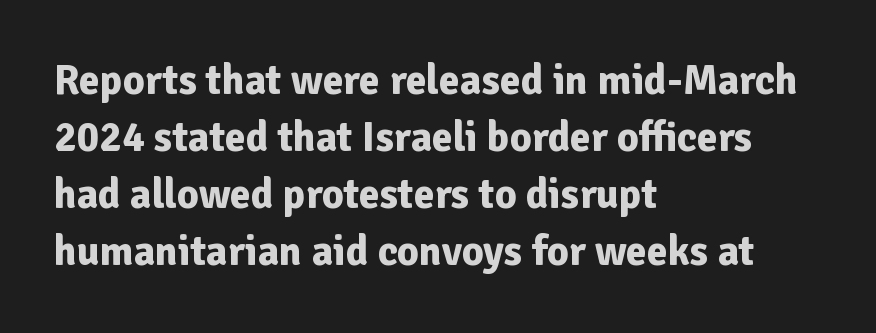
{"serif": "no", "italic": "no", "bold": "yes", "weight": "bold", "width": "normal", "stroke_contrast": "low", "x_height": "medium", "monospaced": "no", "underline": "no", "align": "left", "line_spacing": "normal", "line_spacing_ratio": 1.36, "letter_spacing": "normal", "letter_spacing_em": 0.0, "glyph_px": 42}
